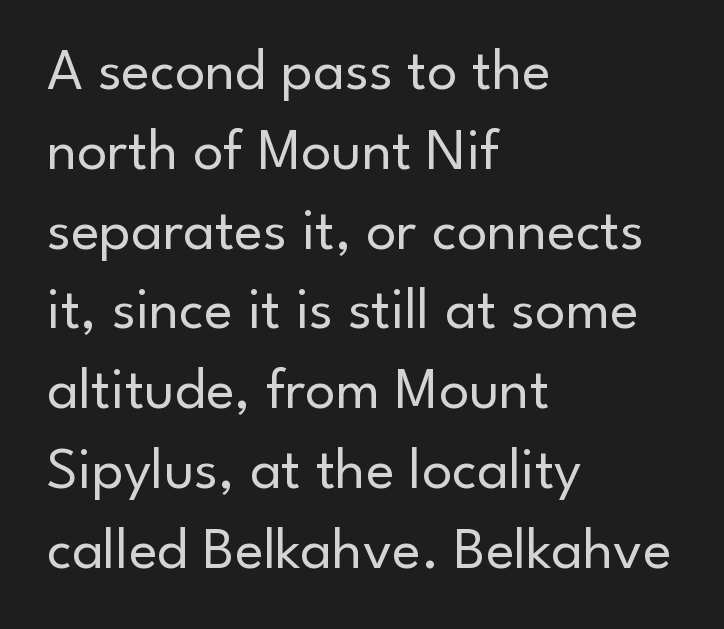
The image shows 60 px regular-weight sans-serif type, upright; set left-aligned, normal line spacing (1.33x), normal letter spacing, not underlined; low stroke contrast and a small x-height.
